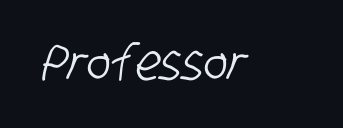
{"serif": "no", "width": "condensed", "stroke_contrast": "low", "x_height": "large", "monospaced": "no", "underline": "no", "letter_spacing": "normal", "letter_spacing_em": 0.0, "glyph_px": 50}
